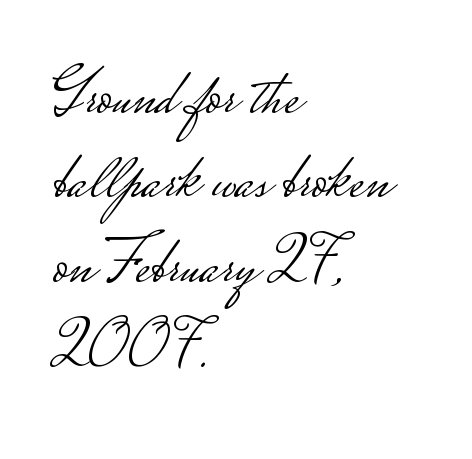
Here the designer chose a conventional face with non-uniform glyph widths. A sans-serif font was chosen for this passage. Weight: in the light-to-regular range.
